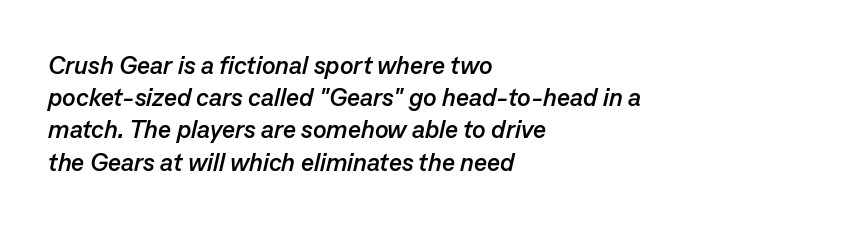
Short note: letters normally spaced. Does the weight exceed regular? Yes, all the way to bold. Descender tails drop into unmarked territory. An italicized treatment has been applied to the whole sample. How would I describe the line gaps? Plain and ordinary.
